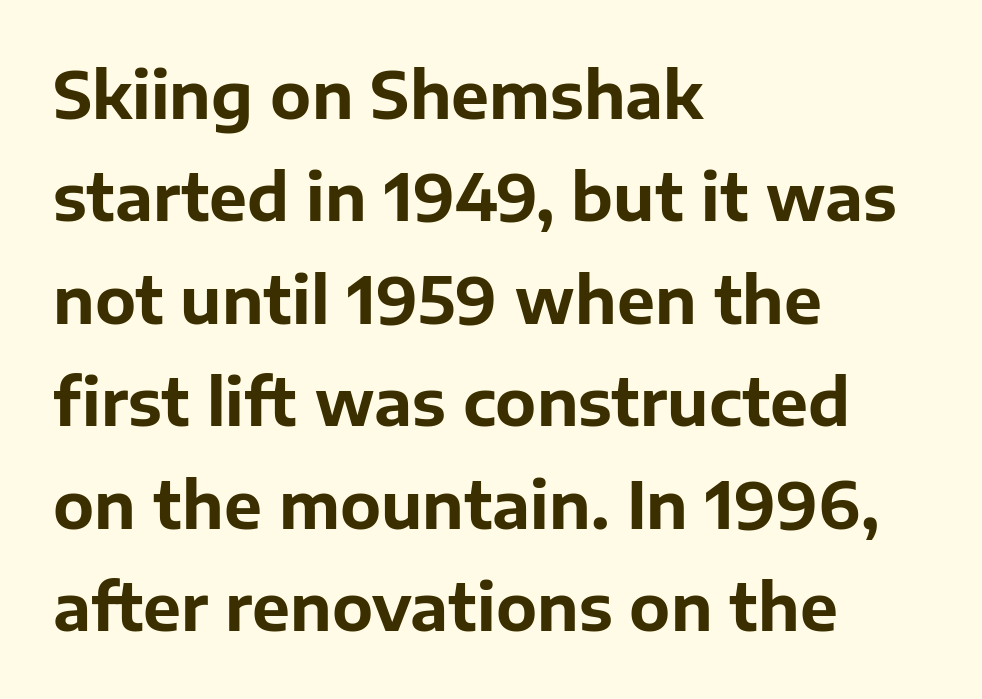
{"serif": "no", "italic": "no", "bold": "yes", "weight": "bold", "width": "normal", "stroke_contrast": "low", "x_height": "medium", "monospaced": "no", "underline": "no", "align": "left", "line_spacing": "normal", "line_spacing_ratio": 1.6, "letter_spacing": "normal", "letter_spacing_em": 0.0, "glyph_px": 64}
